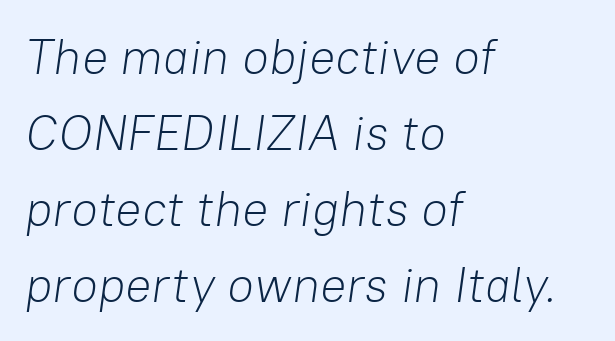
The rag falls on the right side of this text block. Heaviness? Minimal to ordinary, like unemphasized prose. Look at the tracking — it's just the regular setting, nothing added. The axis of the letterforms is tilted away from vertical.
